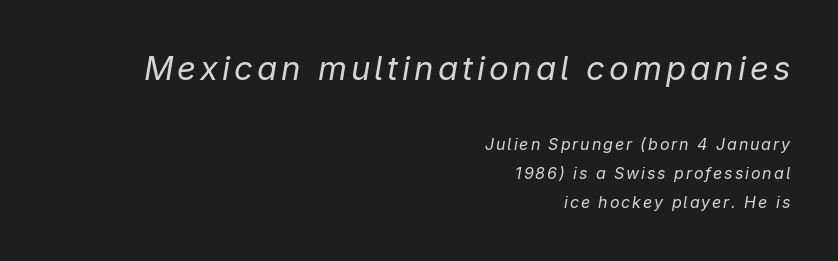
Line endings align vertically; line beginnings do not. A student would notice the top passage is typeset larger than what follows. Underline: absent. Bold? No — there's no thickening of the strokes. The letters advance in unequal steps, a hallmark of proportional type. The face used here has a pronounced slope to its letters.
